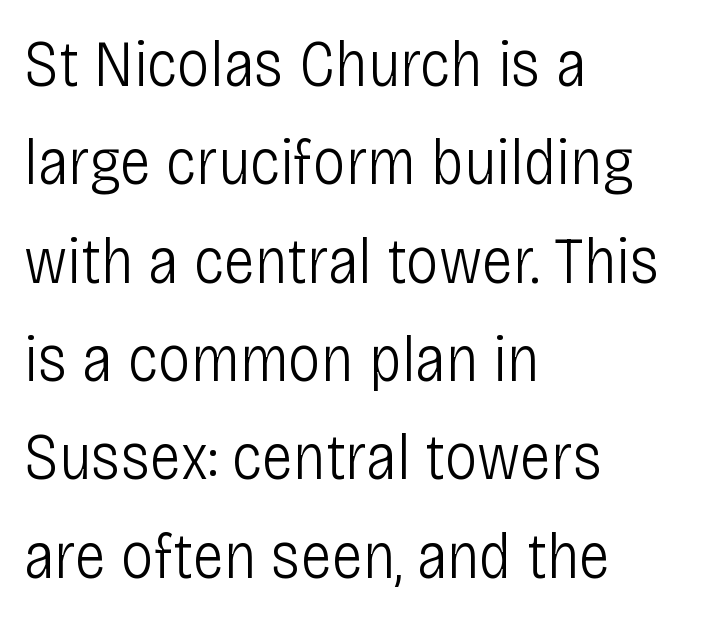
These lines keep a tight, regular rhythm from letter to letter. A sans-serif font was chosen for this passage. The specimen reads as upright at a glance. In terms of leading, this rendering sits right in the middle. The passage is arranged the way most books set body copy — flush left. Nothing heavy about these letters — not bold at all.
